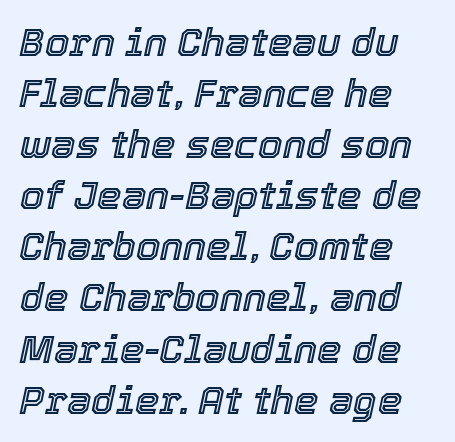
Q: Is the text italic (slanted)? A: Yes, it leans right by about 12 degrees.
Q: Is the text underlined? A: No.
Q: How is the paragraph aligned? A: Left-aligned.
Q: Is the spacing between letters normal or unusually wide? A: Normal.
Q: Is the spacing between lines tight, normal or loose? A: Normal.
Q: Width (condensed, normal, or wide)? A: Normal.
Q: x-height? A: Medium.
Q: Monospaced? A: No.
